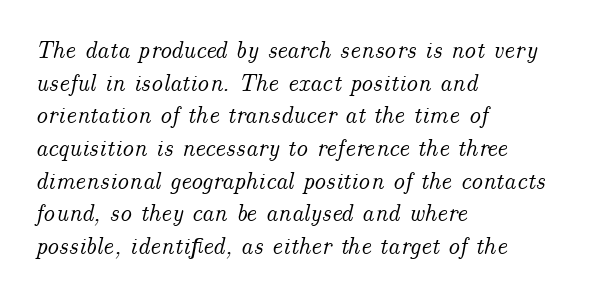
Q: Is the text italic (slanted)? A: Yes, it leans right by about 14 degrees.
Q: Is the text underlined? A: No.
Q: How is the paragraph aligned? A: Left-aligned.
Q: Is the spacing between letters normal or unusually wide? A: Normal.
Q: Is the spacing between lines tight, normal or loose? A: Normal.
